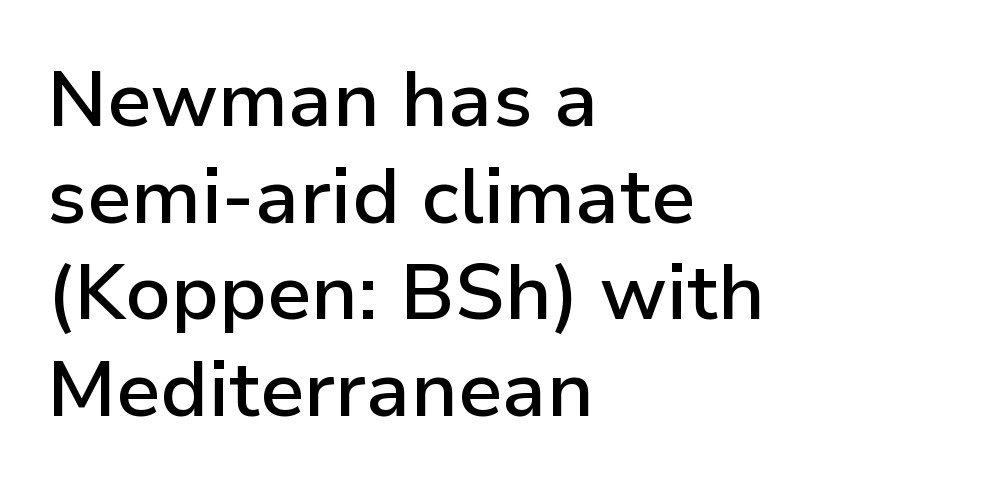
{"serif": "no", "italic": "no", "bold": "semi", "weight": "semibold", "width": "normal", "stroke_contrast": "low", "x_height": "medium", "monospaced": "no", "underline": "no", "align": "left", "line_spacing_ratio": 1.24, "letter_spacing": "normal", "letter_spacing_em": 0.0, "glyph_px": 78}
